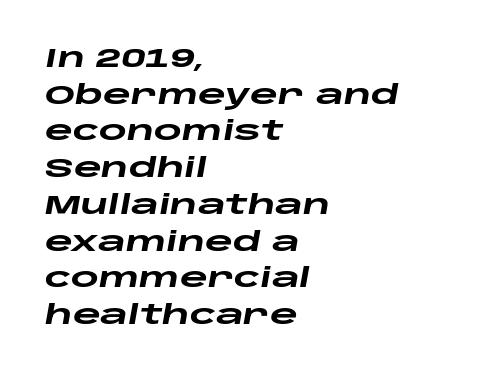
Yep, that's italic — everything's leaning. Heft: maximum for text — a bold. The typesetter chose a ragged-right arrangement here. The space between consecutive lines is moderate. Tracking here is standard; glyphs follow each other at the usual distance.
